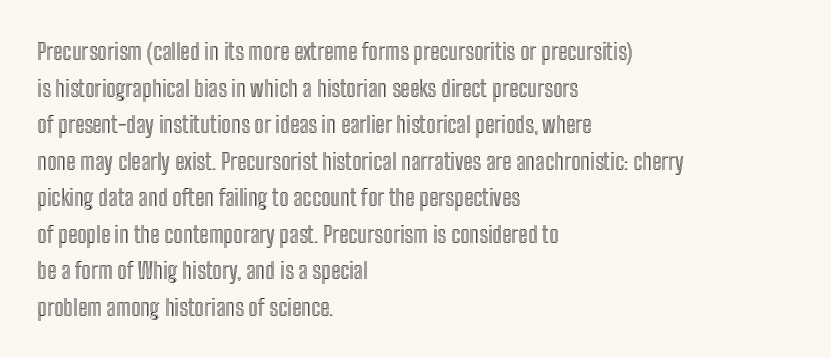
Rendered with straight, roman letterforms. Notice how the passage keeps a crisp vertical edge on the left only. A typesetter would call this leading conventional body-copy spacing. Is the letter spacing exaggerated? No — it looks like the ordinary default.
